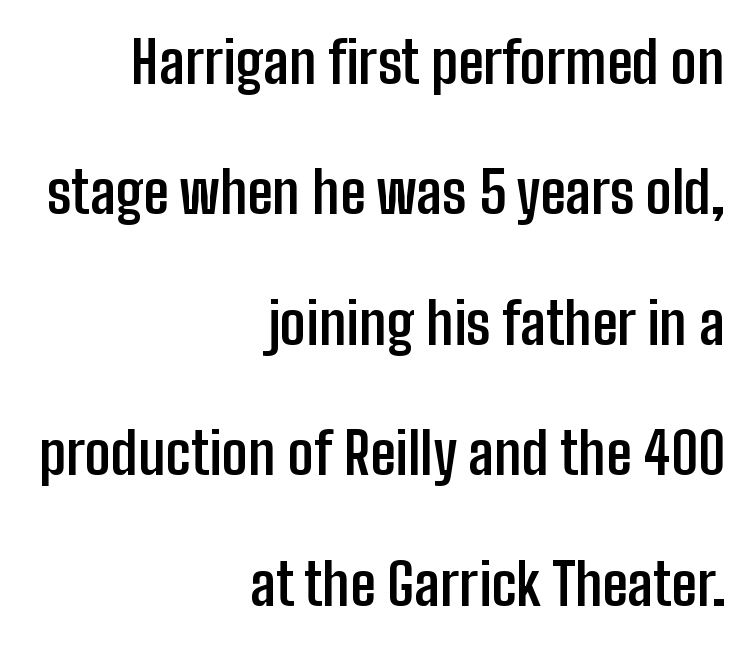
These lines are rendered in a variable-pitch font. Is this a sans? Yes — the strokes have no serifs. How would I describe the line gaps? Wide and relaxed. The type sits square on the baseline with zero lean. Chunky letters — that's bold for sure. Beneath every word, the page is bare.
